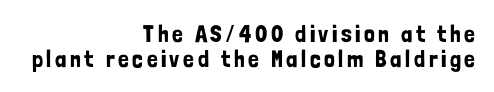
The image shows 24 px text type, upright; set right-aligned, tight line spacing (1.04x), not underlined.
